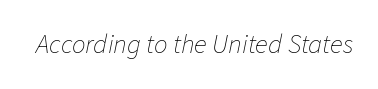
Q: Is the text bold? A: No.
Q: Is the text italic (slanted)? A: Yes, it leans right by about 11 degrees.
Q: Is the text underlined? A: No.
Q: Is the spacing between letters normal or unusually wide? A: Normal.
